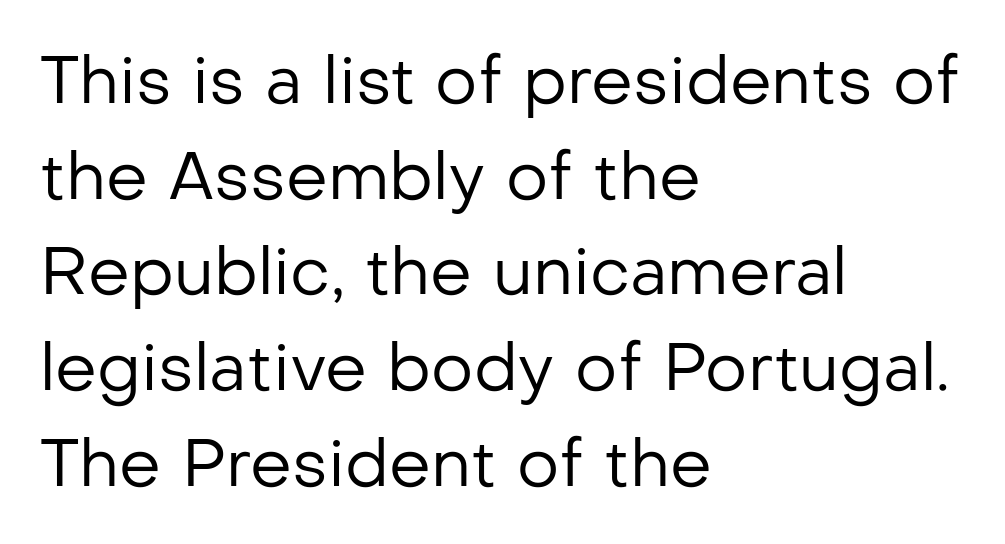
Q: Is the text bold? A: No.
Q: Is the text italic (slanted)? A: No, it is upright.
Q: Is the typeface a serif or a sans-serif typeface? A: Sans-serif.
Q: Is the text underlined? A: No.
Q: How is the paragraph aligned? A: Left-aligned.
Q: Is the spacing between letters normal or unusually wide? A: Normal.
Q: Is the spacing between lines tight, normal or loose? A: Normal.
Q: Width (condensed, normal, or wide)? A: Normal.
Q: Stroke contrast? A: Low.
Q: x-height? A: Medium.
Q: Monospaced? A: No.
